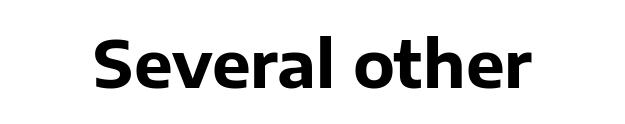
Q: Is the text bold? A: Yes.
Q: Is the text italic (slanted)? A: No, it is upright.
Q: Is the typeface a serif or a sans-serif typeface? A: Sans-serif.
Q: Is the text underlined? A: No.
Q: Is the spacing between letters normal or unusually wide? A: Normal.
Q: Width (condensed, normal, or wide)? A: Normal.
Q: Stroke contrast? A: Low.
Q: x-height? A: Medium.
Q: Monospaced? A: No.
